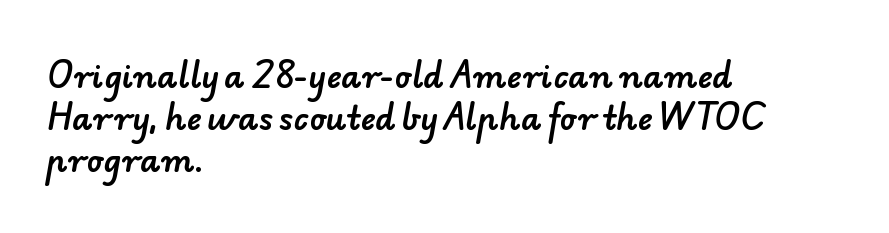
Q: Is the typeface a serif or a sans-serif typeface? A: Sans-serif.
Q: Is the text underlined? A: No.
Q: How is the paragraph aligned? A: Left-aligned.
Q: Is the spacing between letters normal or unusually wide? A: Normal.
Q: Is the spacing between lines tight, normal or loose? A: Normal.
Q: Width (condensed, normal, or wide)? A: Normal.
Q: Stroke contrast? A: Low.
Q: x-height? A: Small.
Q: Monospaced? A: No.
